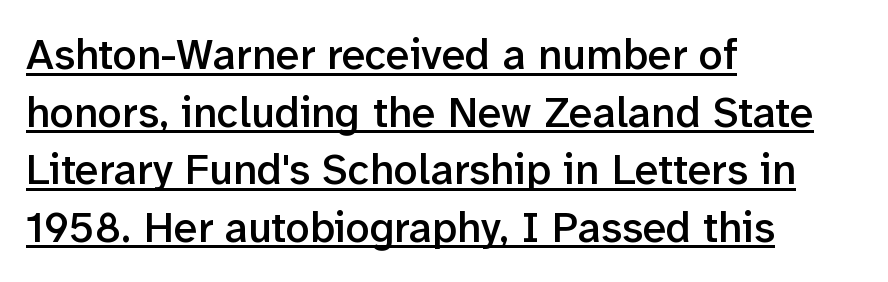
The image shows 43 px semibold sans-serif type, upright; set left-aligned, normal line spacing (1.34x), normal letter spacing, underlined; low stroke contrast and a medium x-height.
